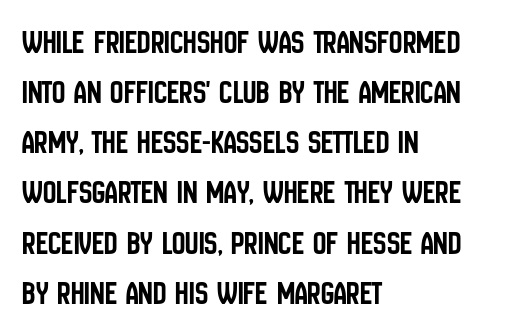
The image shows 33 px condensed sans-serif type, upright; set left-aligned, normal line spacing (1.52x), normal letter spacing, not underlined; low stroke contrast and a large x-height.
